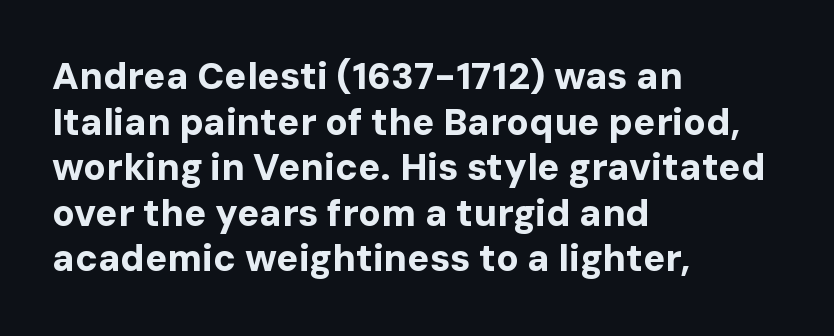
{"serif": "no", "italic": "no", "bold": "yes", "weight": "bold", "width": "normal", "stroke_contrast": "low", "x_height": "medium", "monospaced": "no", "underline": "no", "align": "left", "line_spacing_ratio": 1.23, "letter_spacing": "normal", "letter_spacing_em": 0.0, "glyph_px": 37}
